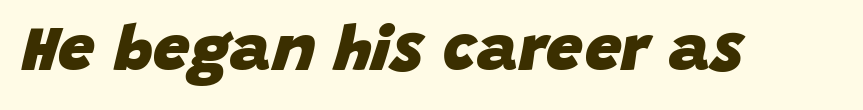
Letters rest on an invisible, unmarked baseline. Between one letter and the next there's only the usual sliver of space. Note the varied advance widths — an 'i' is clearly narrower than an 'm'. The rendering applies a slant to the glyphs. The sample has been set heavy, in full bold.
